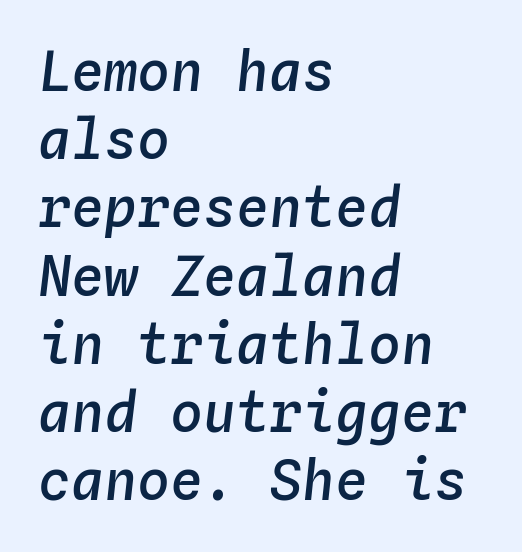
The image shows 55 px semibold type, italic (leaning right), monospaced; set left-aligned, line spacing 1.24x, normal letter spacing, not underlined; low stroke contrast and a medium x-height.
